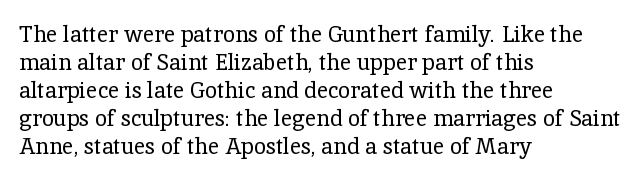
{"italic": "no", "bold": "no", "underline": "no", "align": "left", "line_spacing": "normal", "line_spacing_ratio": 1.27, "letter_spacing": "normal", "letter_spacing_em": 0.0, "glyph_px": 22}
